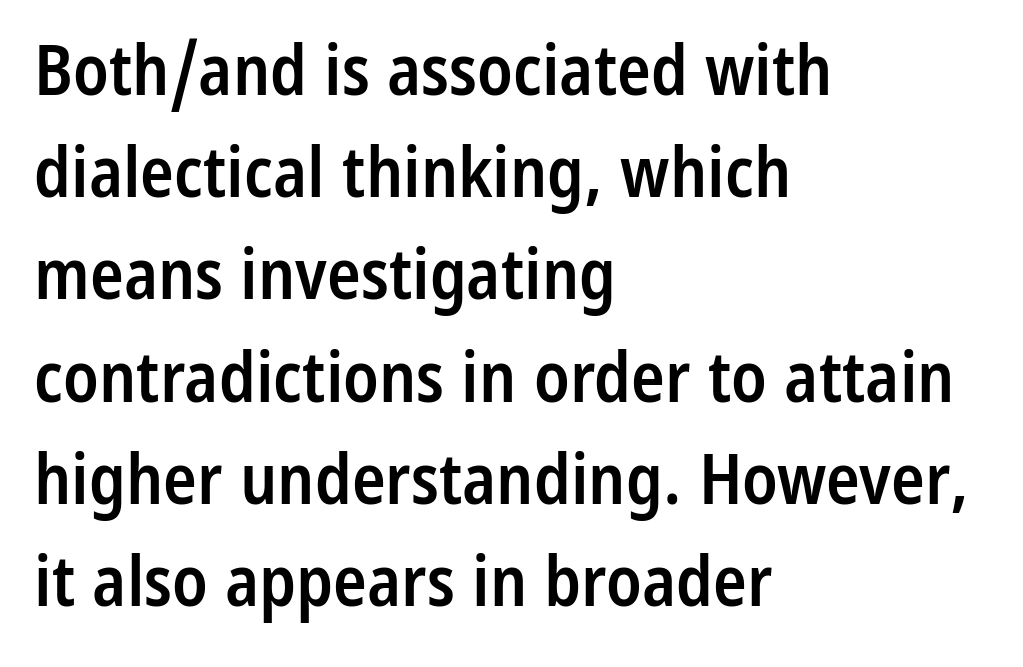
Q: Is the text bold? A: Semi-bold.
Q: Is the text italic (slanted)? A: No, it is upright.
Q: Is the typeface a serif or a sans-serif typeface? A: Sans-serif.
Q: Is the text underlined? A: No.
Q: How is the paragraph aligned? A: Left-aligned.
Q: Is the spacing between letters normal or unusually wide? A: Normal.
Q: Is the spacing between lines tight, normal or loose? A: Normal.
Q: Width (condensed, normal, or wide)? A: Condensed.
Q: Stroke contrast? A: Low.
Q: x-height? A: Medium.
Q: Monospaced? A: No.
